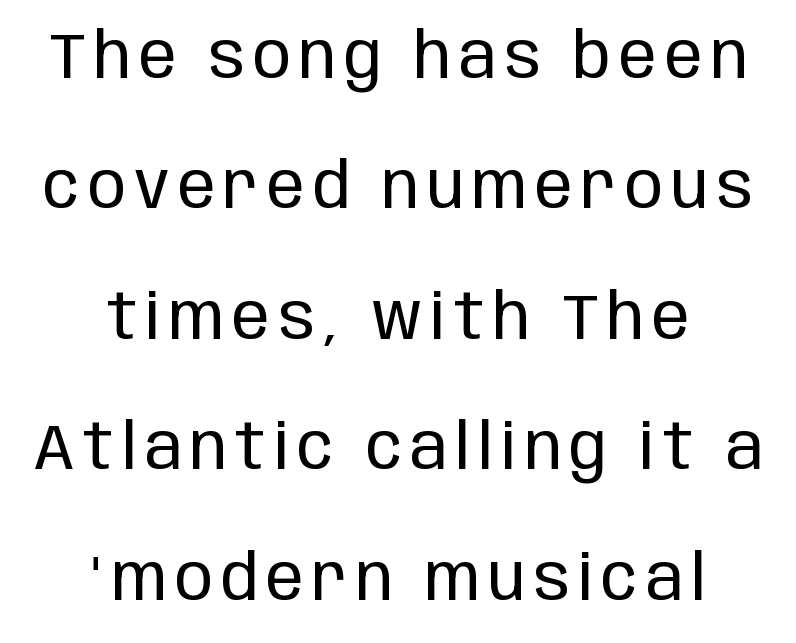
{"serif": "no", "italic": "no", "bold": "no", "weight": "regular", "width": "condensed", "stroke_contrast": "low", "x_height": "large", "monospaced": "no", "underline": "no", "align": "center", "line_spacing": "loose", "line_spacing_ratio": 2.07, "glyph_px": 63}
